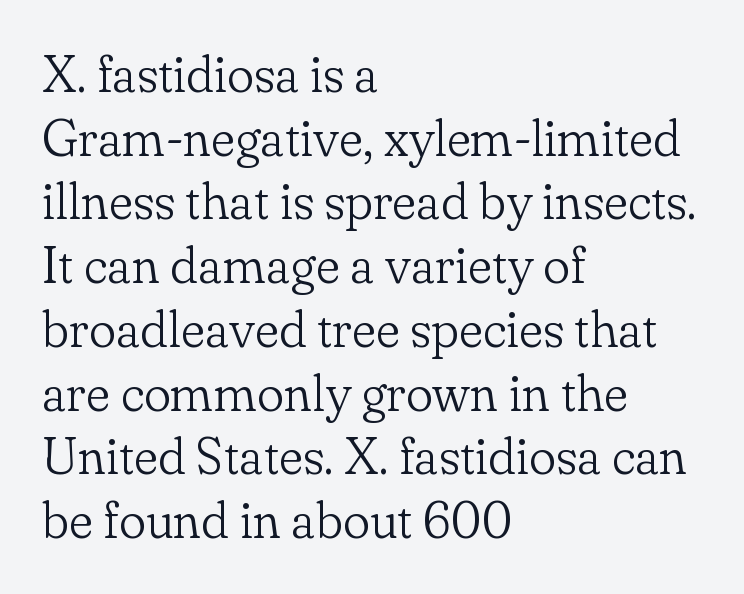
The image shows 51 px light serif type, upright; set left-aligned, normal line spacing (1.25x), normal letter spacing, not underlined; low stroke contrast and a small x-height.
